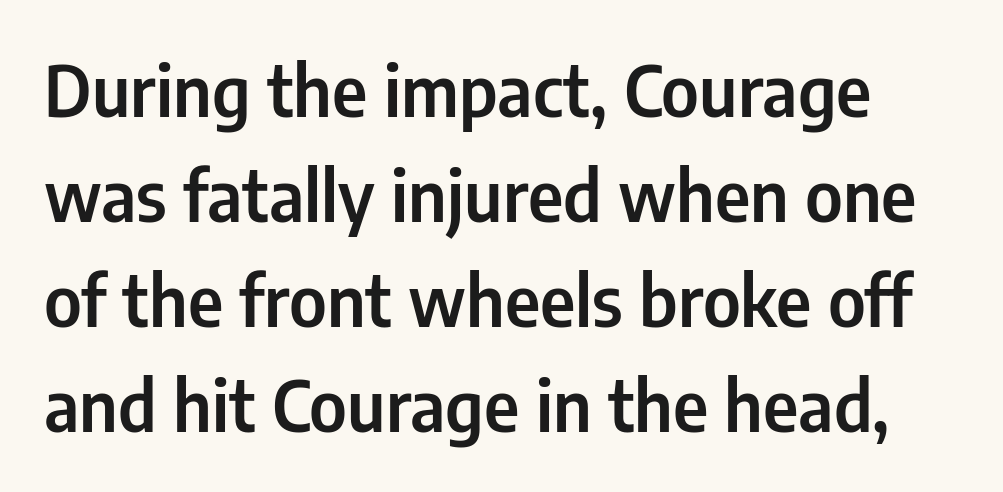
Q: Is the text italic (slanted)? A: No, it is upright.
Q: Is the typeface a serif or a sans-serif typeface? A: Sans-serif.
Q: Is the text underlined? A: No.
Q: Is the spacing between letters normal or unusually wide? A: Normal.
Q: Is the spacing between lines tight, normal or loose? A: Normal.
Q: Width (condensed, normal, or wide)? A: Condensed.
Q: Stroke contrast? A: Low.
Q: x-height? A: Medium.
Q: Monospaced? A: No.
